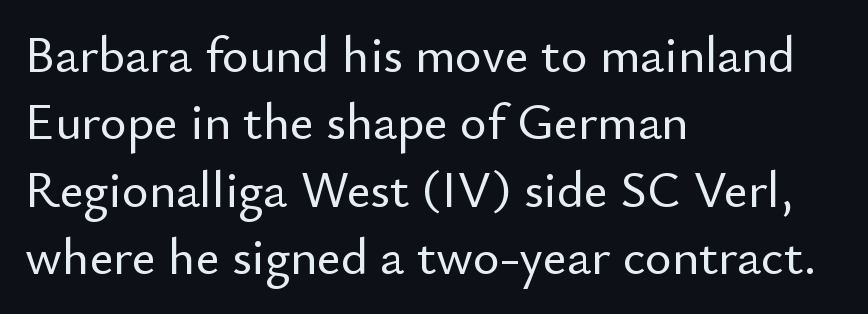
{"serif": "no", "italic": "no", "width": "normal", "stroke_contrast": "low", "x_height": "small", "monospaced": "no", "underline": "no", "align": "left", "line_spacing": "normal", "line_spacing_ratio": 1.32, "letter_spacing": "normal", "letter_spacing_em": 0.0, "glyph_px": 51}
